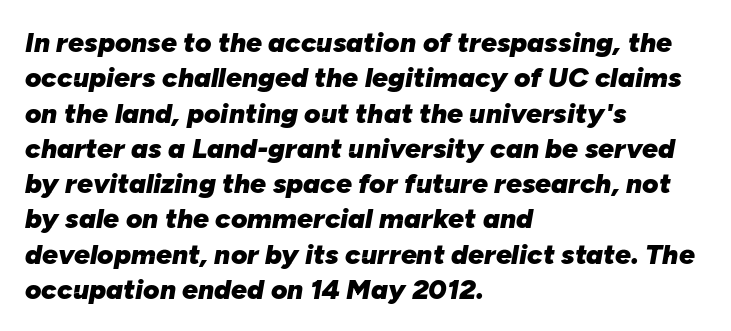
{"italic": "yes", "lean": "right", "slant_degrees": 10, "bold": "yes", "weight": "heavy", "width": "normal", "stroke_contrast": "low", "x_height": "medium", "monospaced": "no", "underline": "no", "align": "left", "line_spacing": "normal", "line_spacing_ratio": 1.26, "letter_spacing": "normal", "letter_spacing_em": 0.0, "glyph_px": 28}
